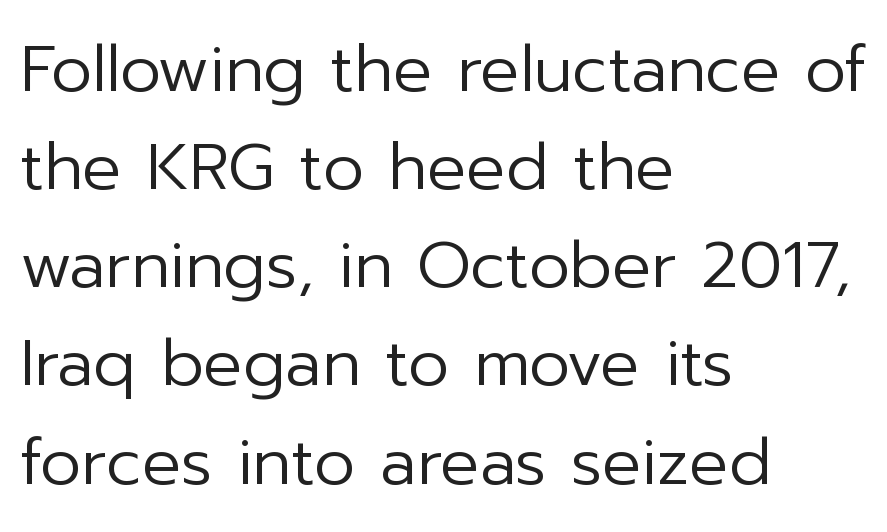
Stroke thickness stays within the range of a standard reading face or lighter. Between one letter and the next there's only the usual sliver of space. Examine the stroke ends and you'll find no serifs. In CSS terms this would be text-align: left. Evenly set lines give the paragraph a standard silhouette.
